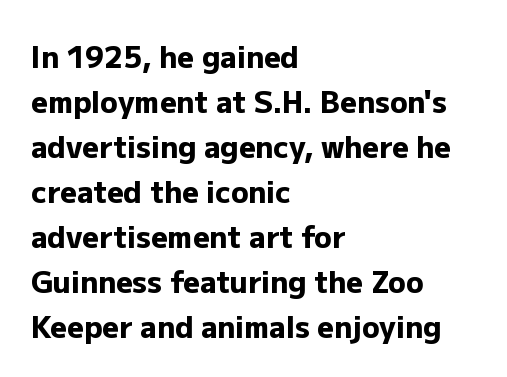
Q: Is the text bold? A: Yes.
Q: Is the text italic (slanted)? A: No, it is upright.
Q: Is the typeface a serif or a sans-serif typeface? A: Sans-serif.
Q: Is the text underlined? A: No.
Q: How is the paragraph aligned? A: Left-aligned.
Q: Is the spacing between letters normal or unusually wide? A: Normal.
Q: Is the spacing between lines tight, normal or loose? A: Normal.
Q: Width (condensed, normal, or wide)? A: Normal.
Q: Stroke contrast? A: Low.
Q: x-height? A: Medium.
Q: Monospaced? A: No.
